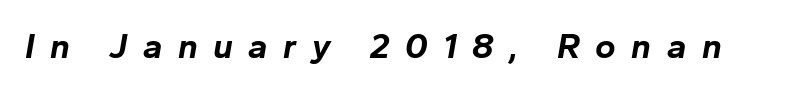
Compared with ordinary roman type, these characters are visibly tilted. What stands out about the letter spacing? Its width — letters are far apart. Descender tails drop into unmarked territory. This sample has the flowing, uneven cadence of proportional lettering. Every letter is thick-stroked: bold, no question.
